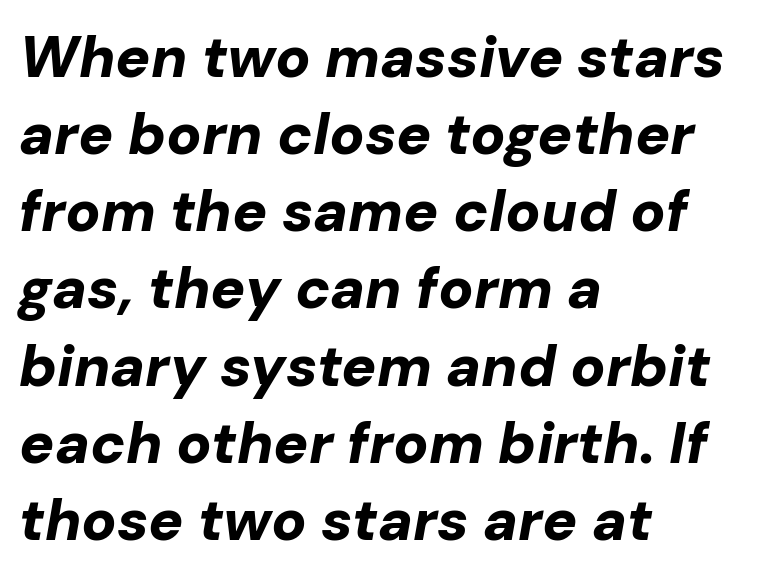
The image shows 58 px bold type, italic (leaning right); set left-aligned, normal line spacing (1.33x), normal letter spacing, not underlined; low stroke contrast and a medium x-height.
